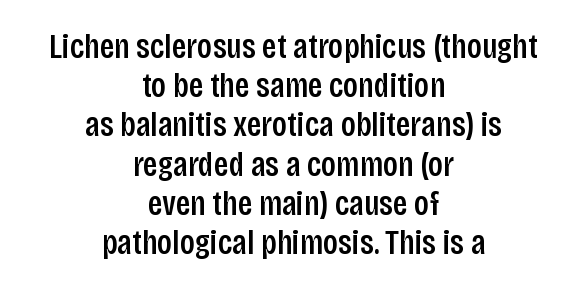
This sample uses a sans-serif face. The passage shown stacks its lines with hardly any gap. The type sits square on the baseline with zero lean. Does the copy run flush right? No — it is centered line by line.
